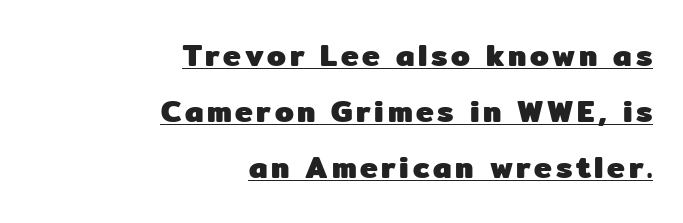
{"serif": "no", "italic": "no", "bold": "yes", "weight": "heavy", "width": "normal", "stroke_contrast": "low", "x_height": "medium", "monospaced": "no", "underline": "yes", "align": "right", "line_spacing_ratio": 1.87, "glyph_px": 30}
